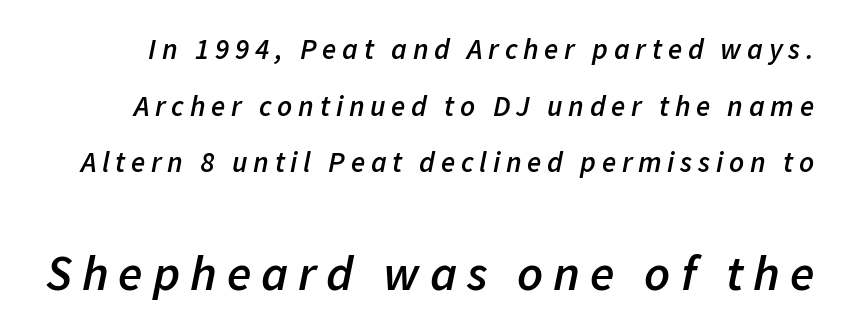
{"italic": "yes", "lean": "right", "slant_degrees": 11, "bold": "semi", "weight": "semibold", "width": "normal", "stroke_contrast": "low", "x_height": "medium", "monospaced": "no", "underline": "no", "line_spacing": "loose", "line_spacing_ratio": 1.95, "letter_spacing": "wide", "letter_spacing_em": 0.2, "larger_block": "second", "size_ratio": 1.72, "glyph_px": 50}
